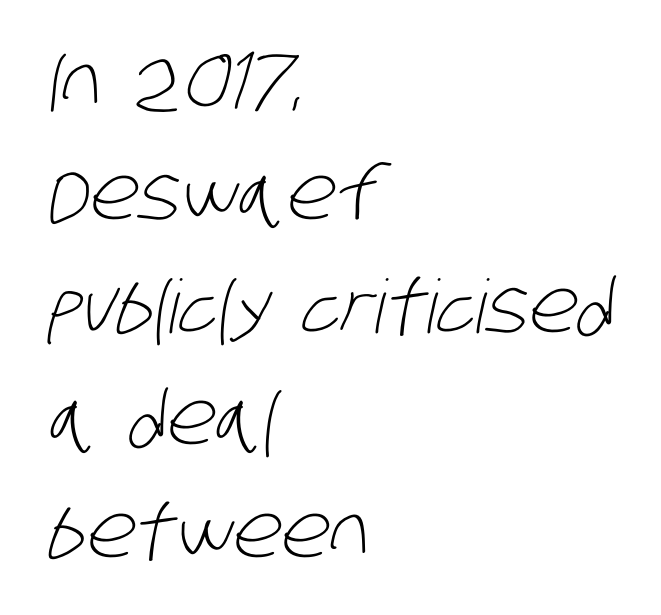
{"serif": "no", "bold": "no", "weight": "light", "width": "condensed", "stroke_contrast": "low", "x_height": "large", "monospaced": "no", "underline": "no", "align": "left", "line_spacing": "normal", "line_spacing_ratio": 1.52, "letter_spacing": "normal", "letter_spacing_em": 0.0, "glyph_px": 74}
